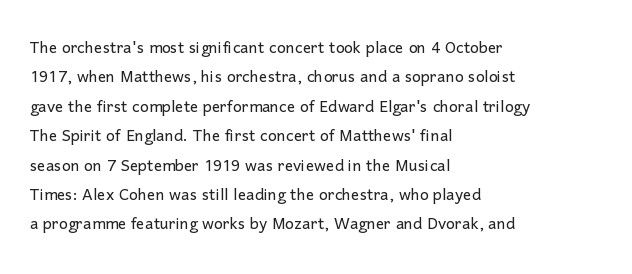
Q: Is the text bold? A: No.
Q: Is the text italic (slanted)? A: No, it is upright.
Q: Is the text underlined? A: No.
Q: How is the paragraph aligned? A: Left-aligned.
Q: Is the spacing between letters normal or unusually wide? A: Normal.
Q: Is the spacing between lines tight, normal or loose? A: Normal.
